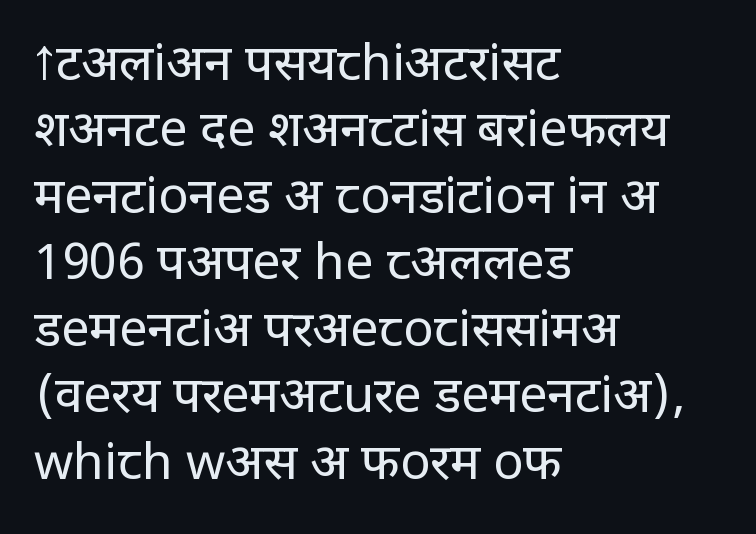
The image shows 50 px regular-weight sans-serif type, upright; set left-aligned, normal line spacing (1.33x), normal letter spacing, not underlined; low stroke contrast and a large x-height.
